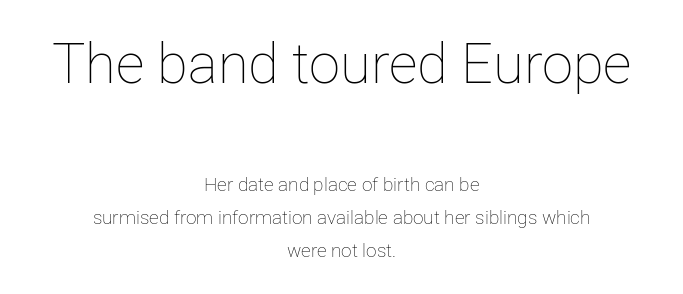
Q: Is the text bold? A: No.
Q: Is the text italic (slanted)? A: No, it is upright.
Q: Is the text underlined? A: No.
Q: How is the paragraph aligned? A: Centered.
Q: Is the spacing between letters normal or unusually wide? A: Normal.
Q: Which block of text is set in a larger size, the first (top) or the second (bottom)? A: The first (top) one.
Q: Width (condensed, normal, or wide)? A: Normal.
Q: Stroke contrast? A: Low.
Q: x-height? A: Medium.
Q: Monospaced? A: No.
